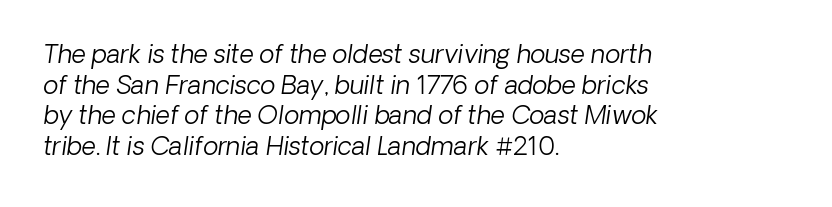
Q: Is the text bold? A: No.
Q: Is the text italic (slanted)? A: Yes, it leans right by about 8 degrees.
Q: Is the text underlined? A: No.
Q: How is the paragraph aligned? A: Left-aligned.
Q: Is the spacing between letters normal or unusually wide? A: Normal.
